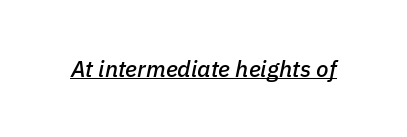
The image shows 23 px text type, italic (leaning right); set normal letter spacing, underlined.
